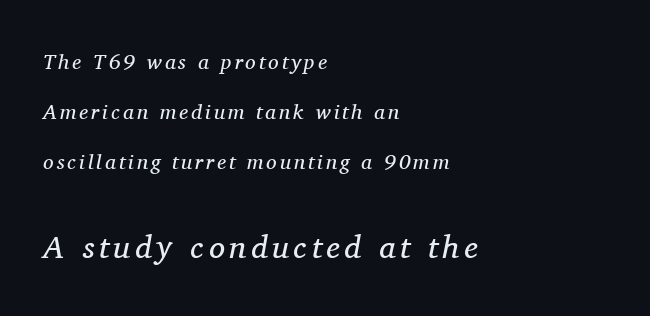
Examine the stroke ends and you'll spot serifs. This sample uses an oblique cut, with every glyph tilted off the vertical. Horizontally, the lines are justified to the leading edge only. Type without underlining. Larger block? The one below; the one above is distinctly smaller. Counters stay open thanks to moderate or lighter strokes.
